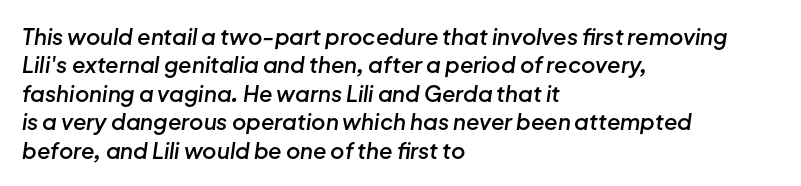
The image shows 22 px text type, italic (leaning right); set left-aligned, normal line spacing (1.29x), normal letter spacing, not underlined.
